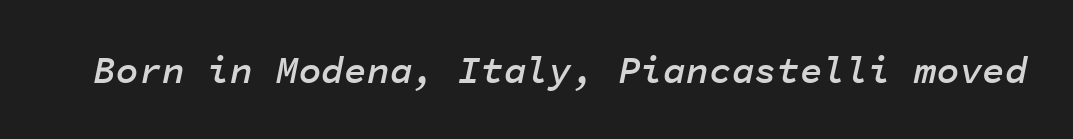
Q: Is the text bold? A: Semi-bold.
Q: Is the text italic (slanted)? A: Yes, it leans right by about 11 degrees.
Q: Is the text underlined? A: No.
Q: Is the spacing between letters normal or unusually wide? A: Normal.
Q: Width (condensed, normal, or wide)? A: Normal.
Q: Stroke contrast? A: Low.
Q: x-height? A: Medium.
Q: Monospaced? A: Yes.
